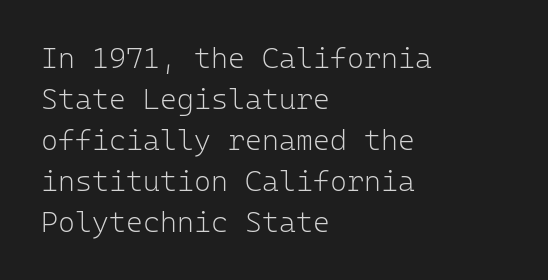
The image shows 29 px light sans-serif type, upright, monospaced; set left-aligned, normal line spacing (1.41x), normal letter spacing, not underlined; low stroke contrast and a medium x-height.
